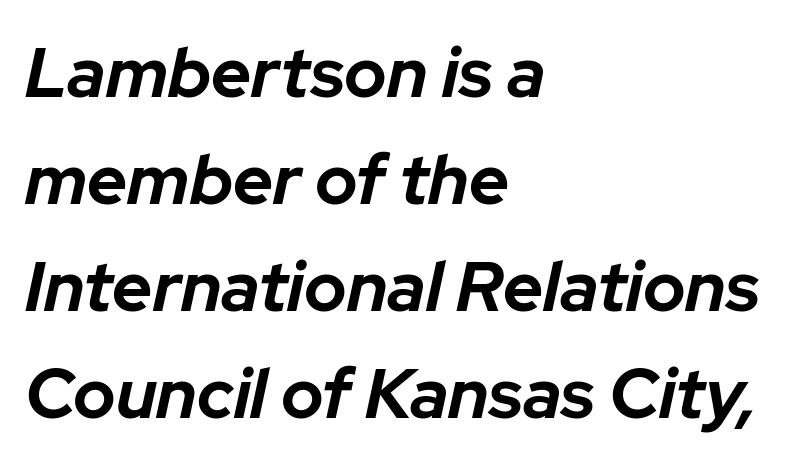
Q: Is the text bold? A: Yes.
Q: Is the text italic (slanted)? A: Yes, it leans right by about 12 degrees.
Q: Is the text underlined? A: No.
Q: How is the paragraph aligned? A: Left-aligned.
Q: Is the spacing between letters normal or unusually wide? A: Normal.
Q: Is the spacing between lines tight, normal or loose? A: Normal.
Q: Width (condensed, normal, or wide)? A: Normal.
Q: Stroke contrast? A: Low.
Q: x-height? A: Medium.
Q: Monospaced? A: No.
